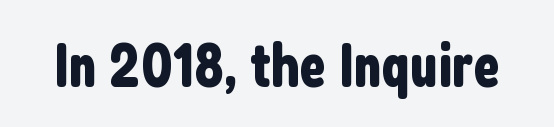
Characters follow at the spacing the type designer built in. Note the varied advance widths — an 'i' is clearly narrower than an 'm'. Italic? Not at all — the glyphs are vertical. The words here are not underlined. These lines are composed in type without serifs.
